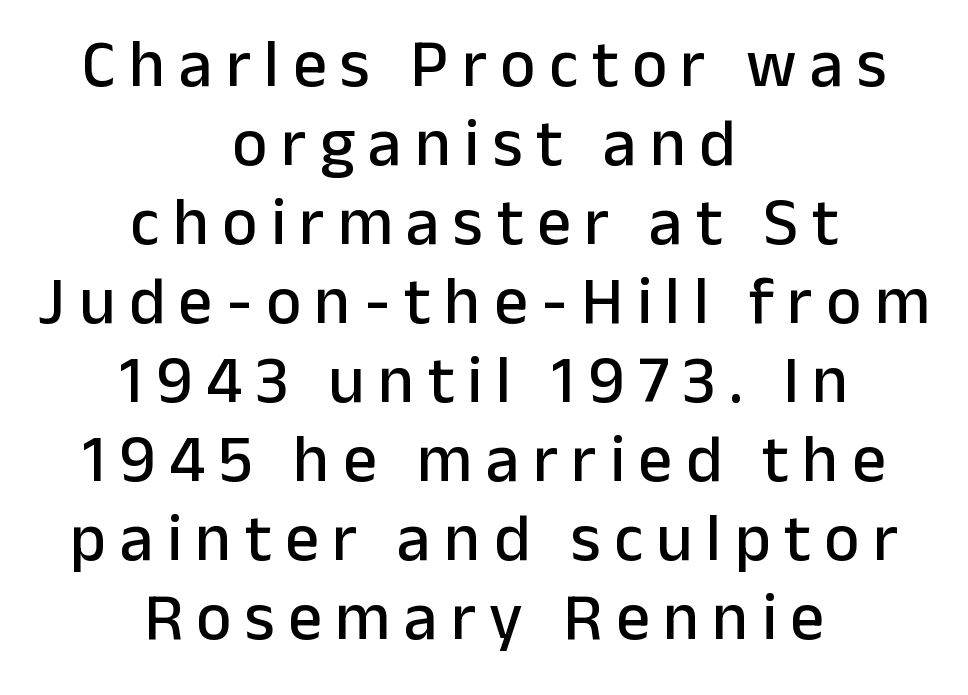
Q: Is the text italic (slanted)? A: No, it is upright.
Q: Is the typeface a serif or a sans-serif typeface? A: Sans-serif.
Q: Is the text underlined? A: No.
Q: How is the paragraph aligned? A: Centered.
Q: Is the spacing between letters normal or unusually wide? A: Unusually wide.
Q: Width (condensed, normal, or wide)? A: Normal.
Q: Stroke contrast? A: Low.
Q: x-height? A: Medium.
Q: Monospaced? A: No.
